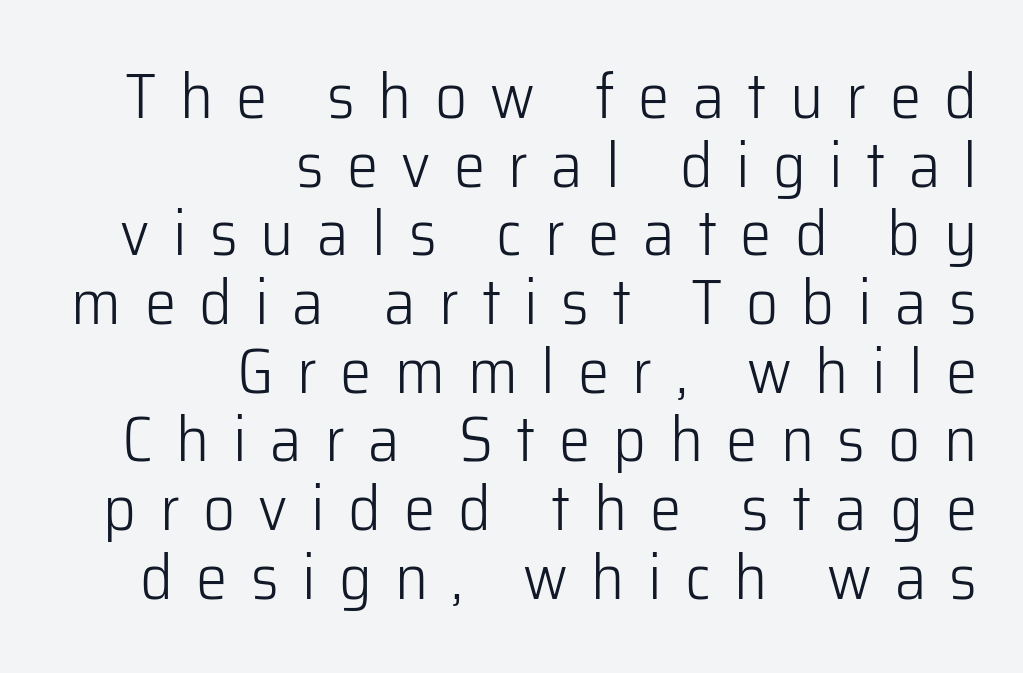
The image shows 63 px light sans-serif type, upright; set right-aligned, tight line spacing (1.09x), unusually wide letter spacing (+0.37 em), not underlined; low stroke contrast and a medium x-height.
